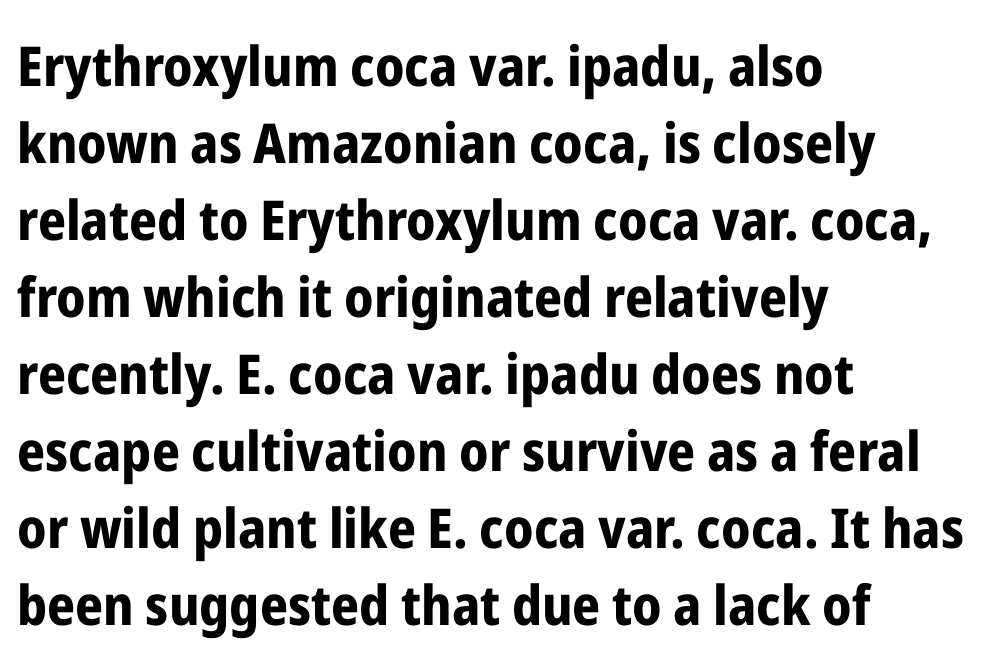
Q: Is the text bold? A: Yes.
Q: Is the text italic (slanted)? A: No, it is upright.
Q: Is the typeface a serif or a sans-serif typeface? A: Sans-serif.
Q: Is the text underlined? A: No.
Q: How is the paragraph aligned? A: Left-aligned.
Q: Is the spacing between letters normal or unusually wide? A: Normal.
Q: Is the spacing between lines tight, normal or loose? A: Normal.
Q: Width (condensed, normal, or wide)? A: Condensed.
Q: Stroke contrast? A: Low.
Q: x-height? A: Medium.
Q: Monospaced? A: No.
